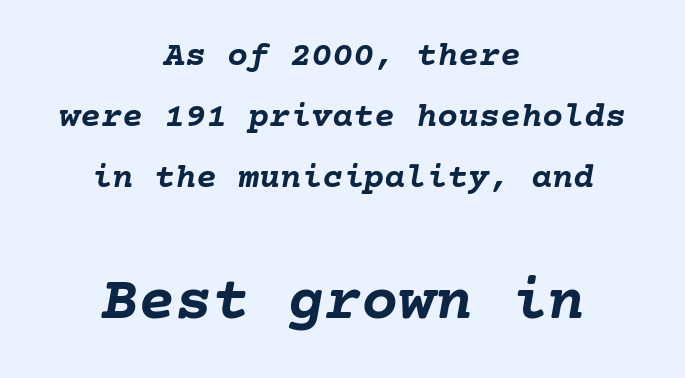
The image shows 62 px semibold type, italic (leaning right); set centered, line spacing 1.74x, normal letter spacing, not underlined; the second (bottom) block is 1.77x larger; low stroke contrast and a medium x-height.
